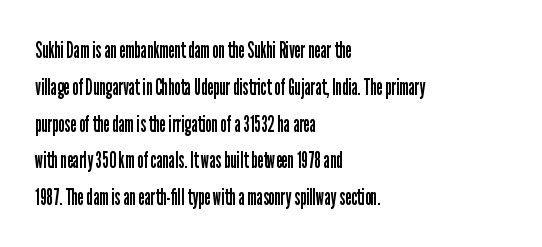
{"italic": "no", "bold": "no", "underline": "no", "align": "left", "line_spacing": "normal", "line_spacing_ratio": 1.6, "letter_spacing": "normal", "letter_spacing_em": 0.0, "glyph_px": 23}
